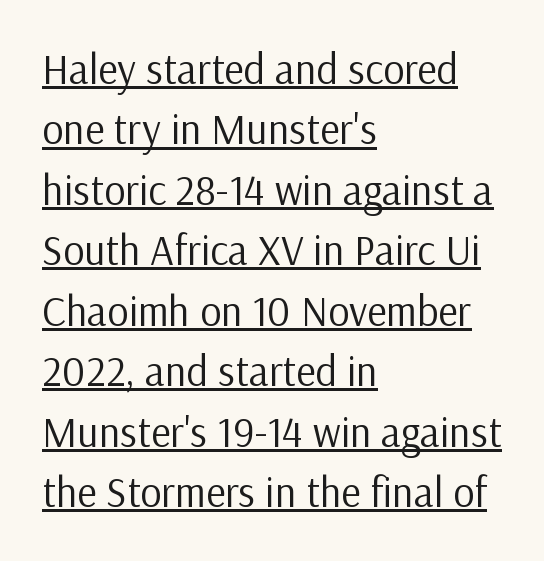
Q: Is the text bold? A: No.
Q: Is the text italic (slanted)? A: No, it is upright.
Q: Is the typeface a serif or a sans-serif typeface? A: Sans-serif.
Q: Is the text underlined? A: Yes.
Q: How is the paragraph aligned? A: Left-aligned.
Q: Is the spacing between letters normal or unusually wide? A: Normal.
Q: Is the spacing between lines tight, normal or loose? A: Normal.
Q: Width (condensed, normal, or wide)? A: Normal.
Q: Stroke contrast? A: Low.
Q: x-height? A: Medium.
Q: Monospaced? A: No.
